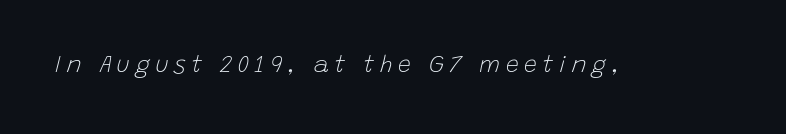
{"italic": "yes", "lean": "right", "slant_degrees": 15, "bold": "no", "underline": "no", "letter_spacing": "wide", "letter_spacing_em": 0.24, "glyph_px": 23}
